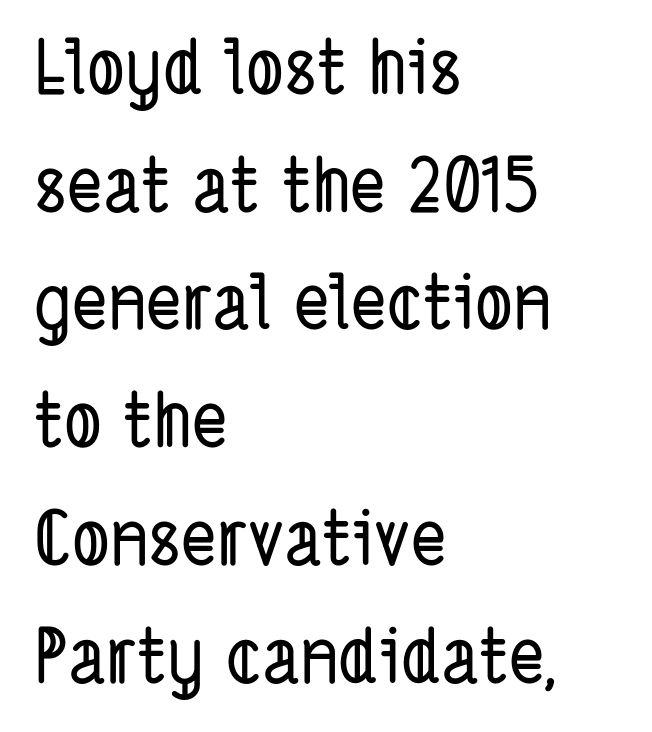
{"serif": "no", "width": "condensed", "stroke_contrast": "low", "x_height": "medium", "monospaced": "no", "underline": "no", "align": "left", "line_spacing": "normal", "line_spacing_ratio": 1.57, "letter_spacing": "normal", "letter_spacing_em": 0.0, "glyph_px": 75}
